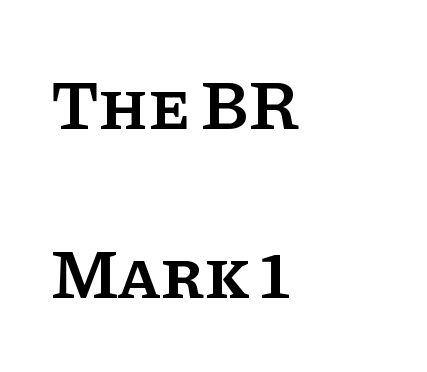
The image shows 70 px semibold serif type, upright; set left-aligned, loose line spacing (2.42x), normal letter spacing, not underlined; low stroke contrast and a large x-height.
